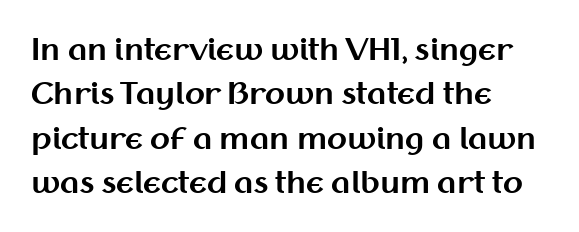
Q: Is the text bold? A: Yes.
Q: Is the text italic (slanted)? A: No, it is upright.
Q: Is the typeface a serif or a sans-serif typeface? A: Sans-serif.
Q: Is the text underlined? A: No.
Q: How is the paragraph aligned? A: Left-aligned.
Q: Is the spacing between letters normal or unusually wide? A: Normal.
Q: Is the spacing between lines tight, normal or loose? A: Normal.
Q: Width (condensed, normal, or wide)? A: Normal.
Q: Stroke contrast? A: Medium.
Q: x-height? A: Medium.
Q: Monospaced? A: No.
